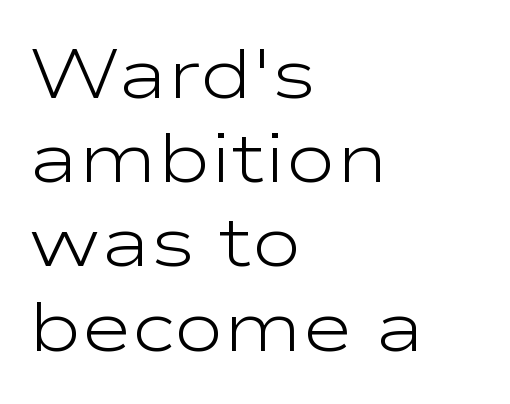
Q: Is the text bold? A: No.
Q: Is the text italic (slanted)? A: No, it is upright.
Q: Is the typeface a serif or a sans-serif typeface? A: Sans-serif.
Q: Is the text underlined? A: No.
Q: How is the paragraph aligned? A: Left-aligned.
Q: Is the spacing between letters normal or unusually wide? A: Normal.
Q: Width (condensed, normal, or wide)? A: Wide.
Q: Stroke contrast? A: Low.
Q: x-height? A: Medium.
Q: Monospaced? A: No.
